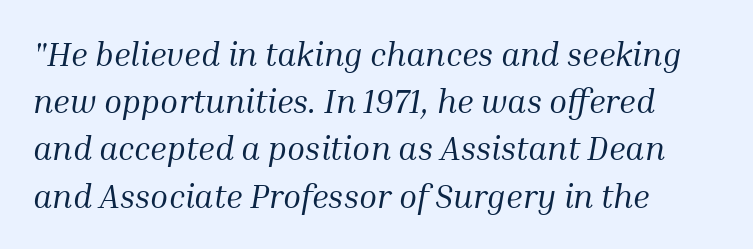
Q: Is the text bold? A: No.
Q: Is the text italic (slanted)? A: Yes, it leans right by about 10 degrees.
Q: Is the typeface a serif or a sans-serif typeface? A: Serif.
Q: Is the text underlined? A: No.
Q: How is the paragraph aligned? A: Left-aligned.
Q: Is the spacing between letters normal or unusually wide? A: Normal.
Q: Is the spacing between lines tight, normal or loose? A: Normal.
Q: Width (condensed, normal, or wide)? A: Normal.
Q: Stroke contrast? A: Medium.
Q: x-height? A: Medium.
Q: Monospaced? A: No.
